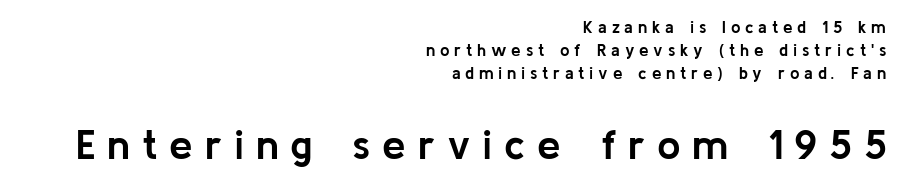
The image shows 42 px semibold sans-serif type, upright; set right-aligned, normal line spacing (1.34x), unusually wide letter spacing (+0.28 em), not underlined; the second (bottom) block is 2.47x larger; low stroke contrast and a medium x-height.
